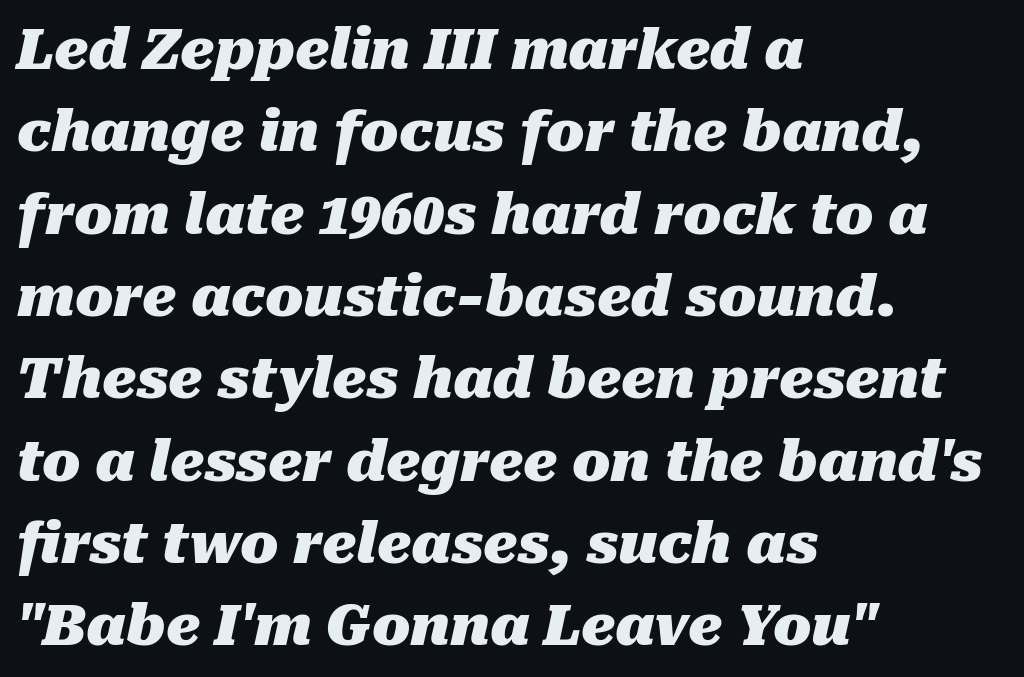
The image shows 56 px heavy type, italic (leaning right); set left-aligned, normal line spacing (1.47x), normal letter spacing, not underlined; medium stroke contrast and a medium x-height.
